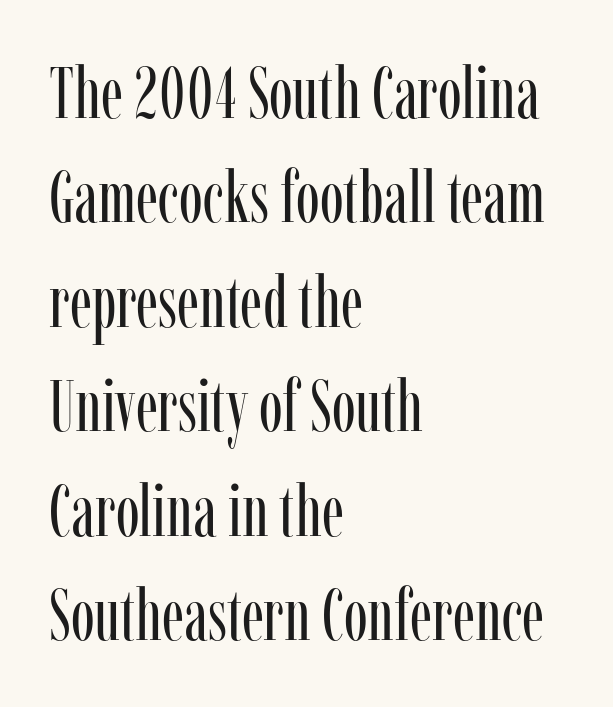
The image shows 72 px regular-weight, condensed serif type, upright; set left-aligned, normal line spacing (1.45x), normal letter spacing, not underlined; low stroke contrast and a medium x-height.
